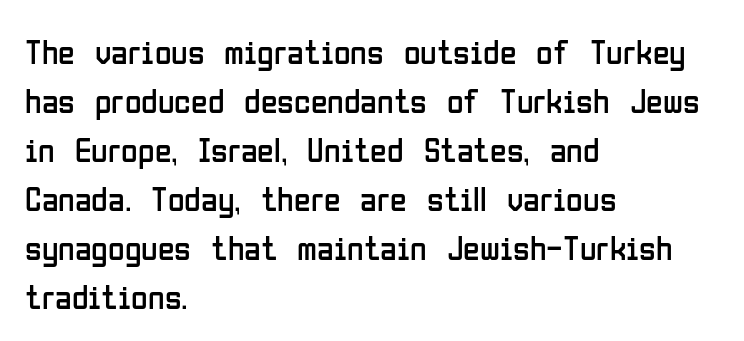
{"serif": "no", "italic": "no", "bold": "no", "weight": "regular", "width": "condensed", "stroke_contrast": "low", "x_height": "medium", "monospaced": "no", "underline": "no", "align": "left", "line_spacing": "normal", "line_spacing_ratio": 1.44, "letter_spacing": "normal", "letter_spacing_em": 0.0, "glyph_px": 34}
